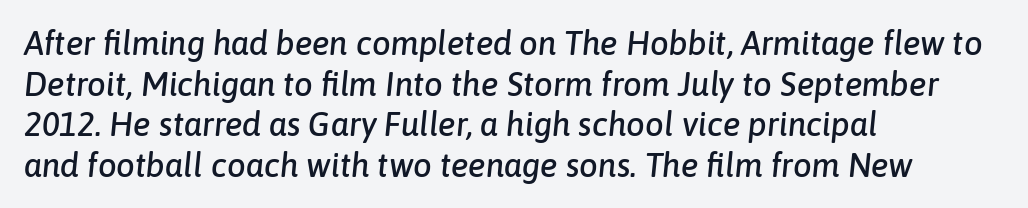
You could not count columns in this text — the font is proportionally spaced. Teacher's note: observe the even left margin — that is flush-left alignment. A bare baseline throughout the passage. Glyph-to-glyph distance matches everyday printed text.
